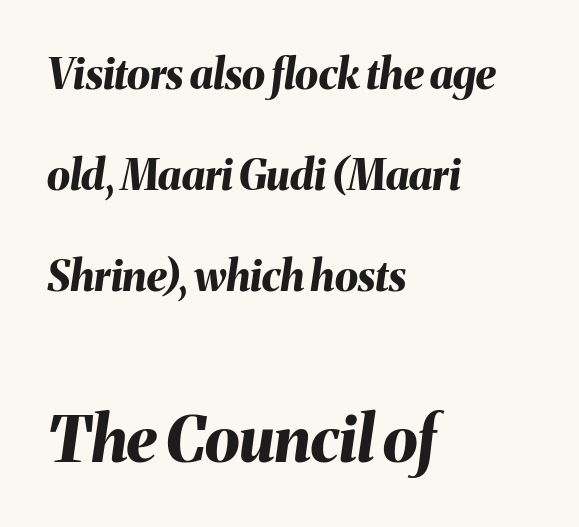
Q: Is the text bold? A: Yes.
Q: Is the text italic (slanted)? A: Yes, it leans right by about 8 degrees.
Q: Is the text underlined? A: No.
Q: How is the paragraph aligned? A: Left-aligned.
Q: Is the spacing between letters normal or unusually wide? A: Normal.
Q: Is the spacing between lines tight, normal or loose? A: Loose.
Q: Which block of text is set in a larger size, the first (top) or the second (bottom)? A: The second (bottom) one.
Q: Width (condensed, normal, or wide)? A: Normal.
Q: Stroke contrast? A: Medium.
Q: x-height? A: Medium.
Q: Monospaced? A: No.
